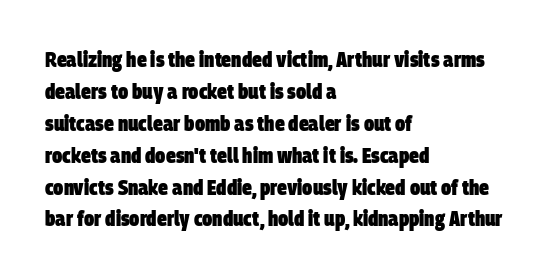
The image shows 22 px bold type; set left-aligned, normal line spacing (1.45x), normal letter spacing, not underlined.
